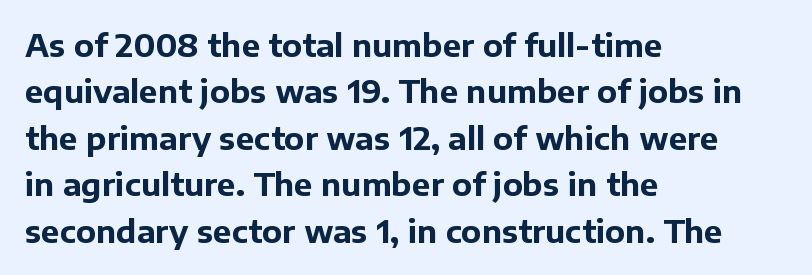
The image shows 31 px bold sans-serif type, upright; set left-aligned, normal line spacing (1.5x), normal letter spacing, not underlined; low stroke contrast and a medium x-height.
